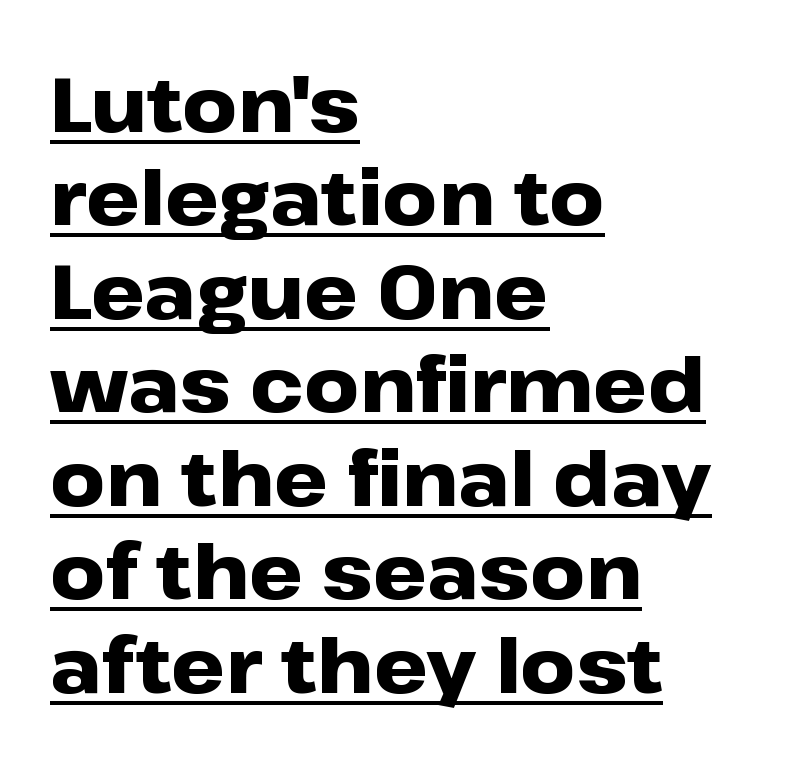
Q: Is the text bold? A: Yes.
Q: Is the text italic (slanted)? A: No, it is upright.
Q: Is the typeface a serif or a sans-serif typeface? A: Sans-serif.
Q: Is the text underlined? A: Yes.
Q: How is the paragraph aligned? A: Left-aligned.
Q: Is the spacing between letters normal or unusually wide? A: Normal.
Q: Width (condensed, normal, or wide)? A: Wide.
Q: Stroke contrast? A: Low.
Q: x-height? A: Medium.
Q: Monospaced? A: No.
